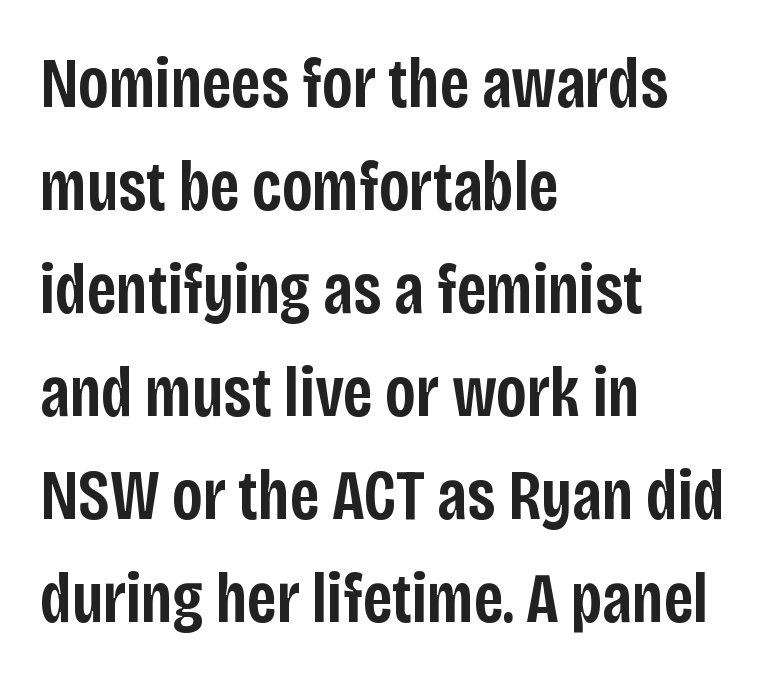
The image shows 71 px semibold, condensed sans-serif type, upright; set left-aligned, normal line spacing (1.45x), normal letter spacing, not underlined; low stroke contrast and a large x-height.
